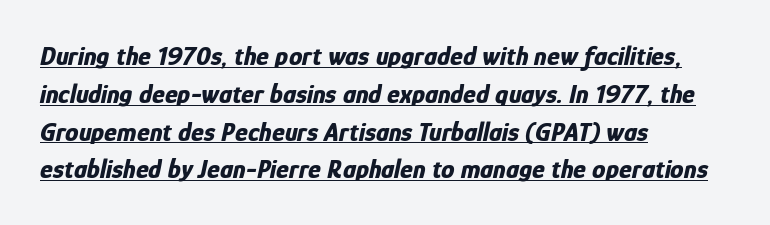
Q: Is the text bold? A: Yes.
Q: Is the text italic (slanted)? A: Yes, it leans right by about 12 degrees.
Q: Is the text underlined? A: Yes.
Q: How is the paragraph aligned? A: Left-aligned.
Q: Is the spacing between letters normal or unusually wide? A: Normal.
Q: Is the spacing between lines tight, normal or loose? A: Normal.
